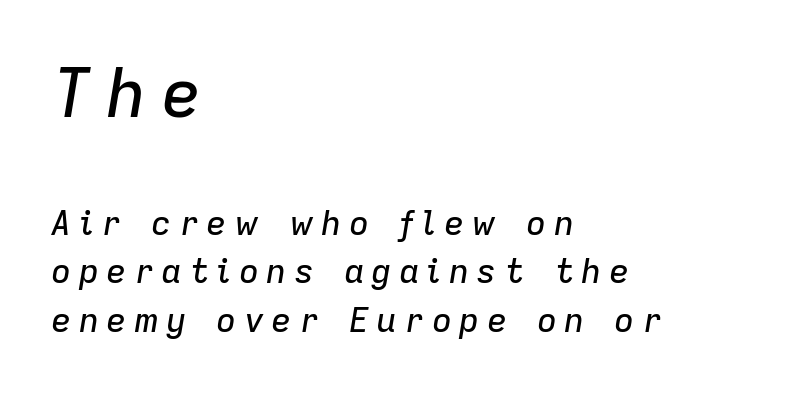
{"italic": "yes", "lean": "right", "slant_degrees": 9, "width": "normal", "stroke_contrast": "low", "x_height": "medium", "monospaced": "no", "underline": "no", "align": "left", "line_spacing": "normal", "line_spacing_ratio": 1.42, "letter_spacing": "wide", "letter_spacing_em": 0.21, "larger_block": "first", "size_ratio": 2.0, "glyph_px": 68}
